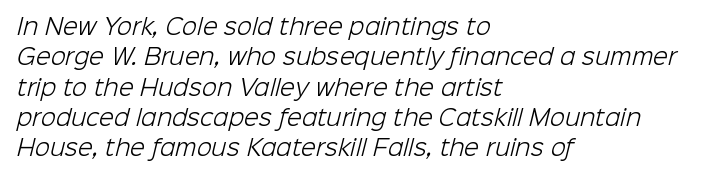
The image shows 22 px text type; set left-aligned, normal line spacing (1.38x), normal letter spacing, not underlined.
